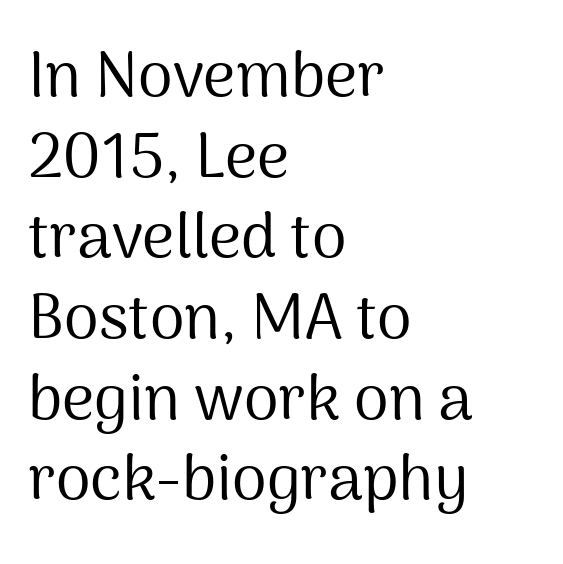
Horizontally, the lines are justified to the leading edge only. How would I describe the line gaps? Plain and ordinary. Do the characters align in a grid? No, the font is proportional. The typesetting does not lean heavy: it is not bold. Clear beneath every line of the passage.
